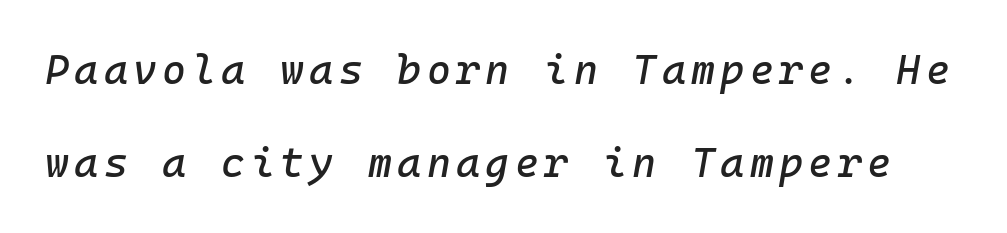
Vertically, the passage feels expansive, rows floating well apart. Any mark beneath the type? The region is blank. The rendering uses typewriter-style spacing with identical character cells. Style check: oblique.
